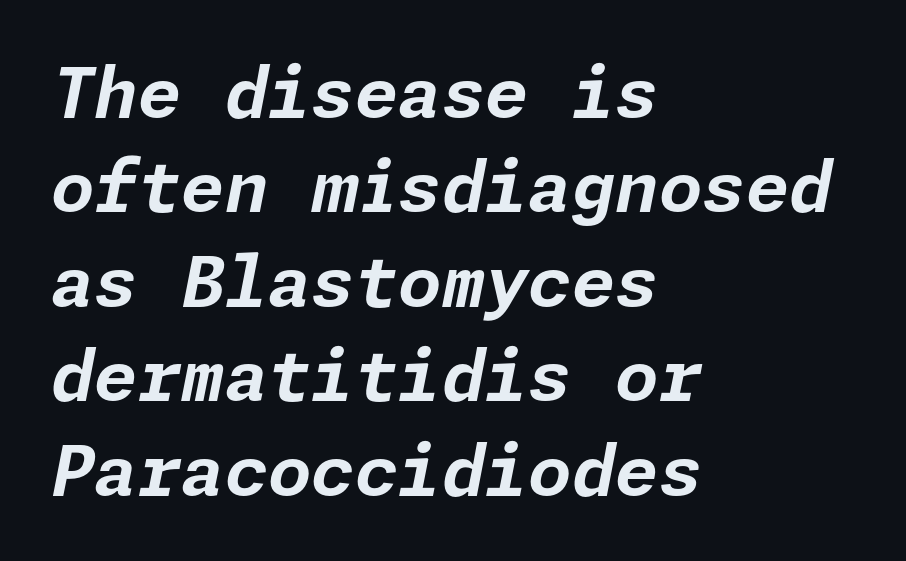
Q: Is the text bold? A: Yes.
Q: Is the text italic (slanted)? A: Yes, it leans right by about 11 degrees.
Q: Is the text underlined? A: No.
Q: How is the paragraph aligned? A: Left-aligned.
Q: Is the spacing between letters normal or unusually wide? A: Normal.
Q: Is the spacing between lines tight, normal or loose? A: Normal.
Q: Width (condensed, normal, or wide)? A: Normal.
Q: Stroke contrast? A: Low.
Q: x-height? A: Medium.
